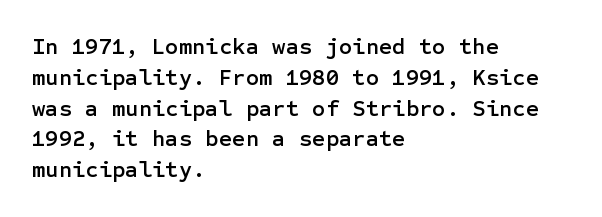
The image shows 23 px text type, upright; set left-aligned, normal line spacing (1.34x), normal letter spacing, not underlined.
